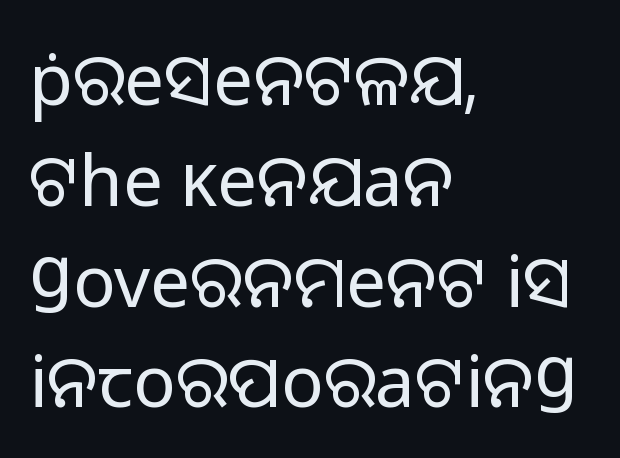
Q: Is the text bold? A: No.
Q: Is the text italic (slanted)? A: No, it is upright.
Q: Is the typeface a serif or a sans-serif typeface? A: Sans-serif.
Q: Is the text underlined? A: No.
Q: How is the paragraph aligned? A: Left-aligned.
Q: Is the spacing between letters normal or unusually wide? A: Normal.
Q: Is the spacing between lines tight, normal or loose? A: Normal.
Q: Width (condensed, normal, or wide)? A: Normal.
Q: Stroke contrast? A: Low.
Q: x-height? A: Medium.
Q: Monospaced? A: No.
